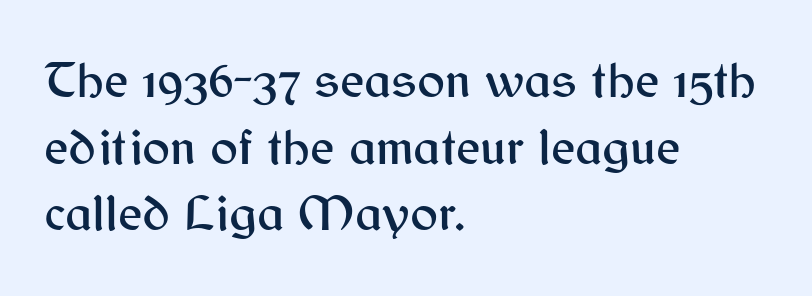
The image shows 52 px sans-serif type, upright; set left-aligned, normal line spacing (1.28x), normal letter spacing, not underlined; medium stroke contrast and a medium x-height.
